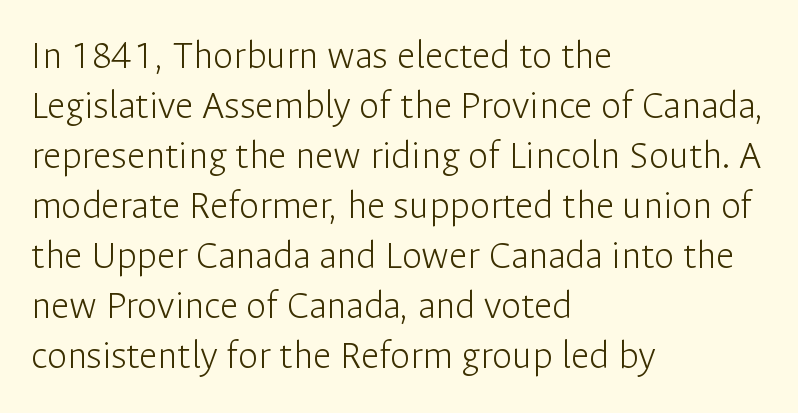
{"serif": "no", "italic": "no", "bold": "no", "weight": "light", "width": "normal", "stroke_contrast": "low", "x_height": "medium", "monospaced": "no", "underline": "no", "align": "left", "line_spacing_ratio": 1.22, "letter_spacing": "normal", "letter_spacing_em": 0.0, "glyph_px": 41}
